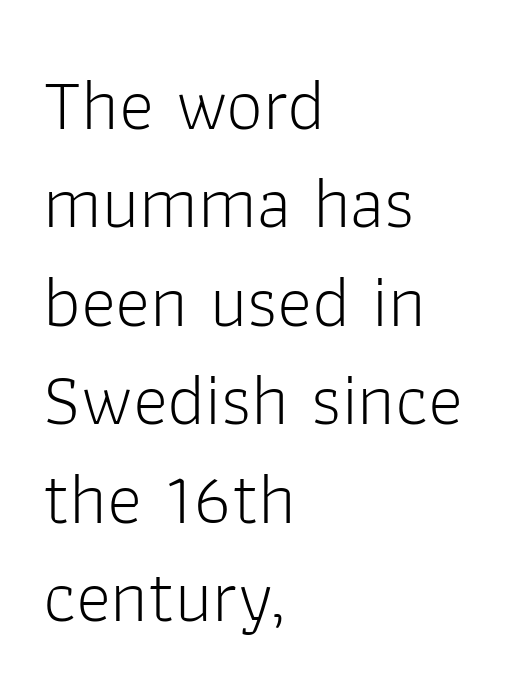
There is no visible air inserted between adjacent glyphs. Alignment: flush left. Style check: upright. No feet cap the strokes, marking this as sans-serif type. Quick note: underline off.
